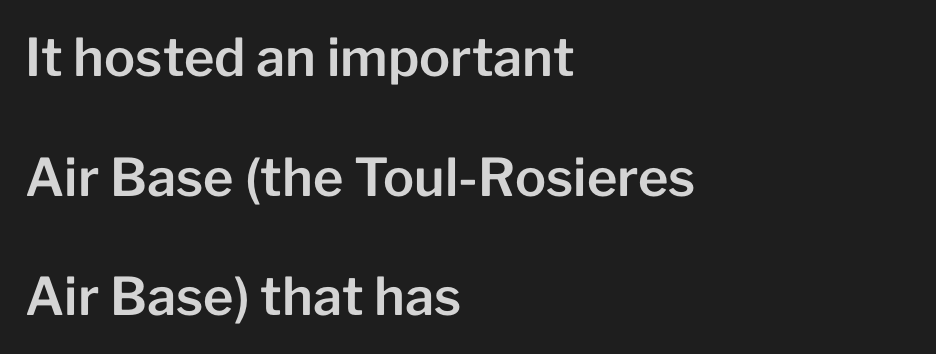
Q: Is the text italic (slanted)? A: No, it is upright.
Q: Is the typeface a serif or a sans-serif typeface? A: Sans-serif.
Q: Is the text underlined? A: No.
Q: How is the paragraph aligned? A: Left-aligned.
Q: Is the spacing between letters normal or unusually wide? A: Normal.
Q: Is the spacing between lines tight, normal or loose? A: Loose.
Q: Width (condensed, normal, or wide)? A: Normal.
Q: Stroke contrast? A: Low.
Q: x-height? A: Medium.
Q: Monospaced? A: No.
